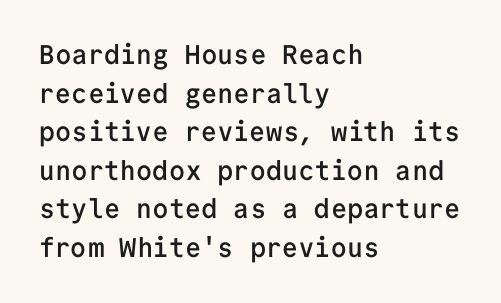
The image shows 27 px text type, upright; set left-aligned, normal line spacing (1.43x), normal letter spacing, not underlined.
